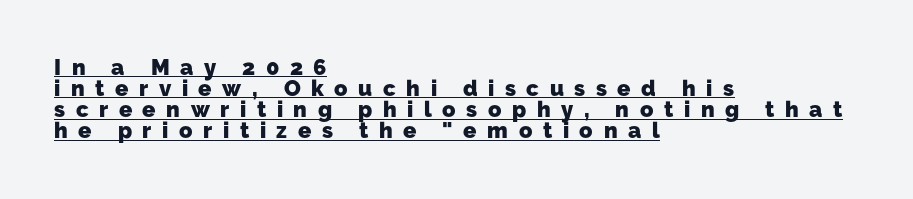
The image shows 22 px bold type; set left-aligned, tight line spacing (0.96x), unusually wide letter spacing (+0.48 em), underlined.
